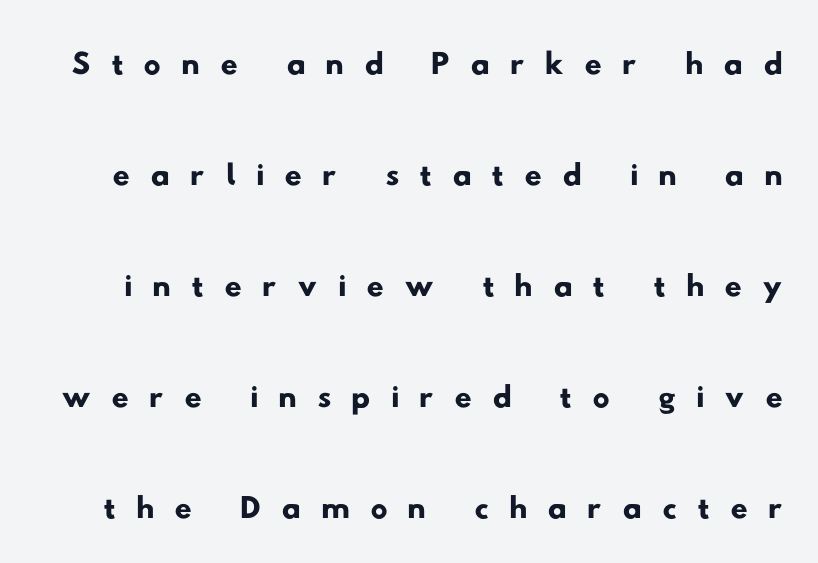
Q: Is the typeface a serif or a sans-serif typeface? A: Sans-serif.
Q: Is the text underlined? A: No.
Q: Is the spacing between letters normal or unusually wide? A: Unusually wide.
Q: Is the spacing between lines tight, normal or loose? A: Loose.
Q: Width (condensed, normal, or wide)? A: Wide.
Q: Stroke contrast? A: Low.
Q: x-height? A: Small.
Q: Monospaced? A: No.
